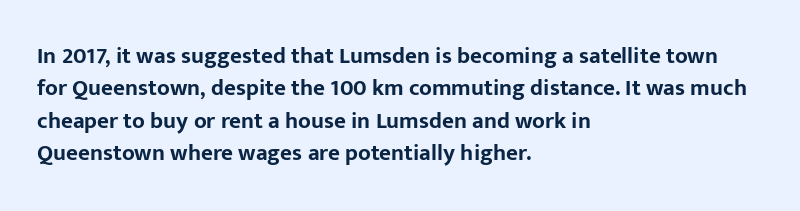
The image shows 23 px bold type, upright; set left-aligned, normal line spacing (1.41x), normal letter spacing, not underlined.
